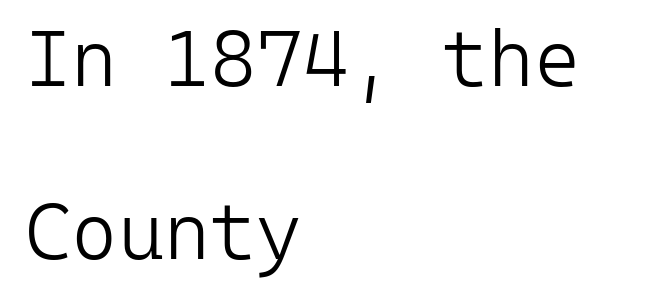
Q: Is the text bold? A: No.
Q: Is the text italic (slanted)? A: No, it is upright.
Q: Is the typeface a serif or a sans-serif typeface? A: Sans-serif.
Q: Is the text underlined? A: No.
Q: How is the paragraph aligned? A: Left-aligned.
Q: Is the spacing between letters normal or unusually wide? A: Normal.
Q: Is the spacing between lines tight, normal or loose? A: Loose.
Q: Width (condensed, normal, or wide)? A: Normal.
Q: Stroke contrast? A: Low.
Q: x-height? A: Medium.
Q: Monospaced? A: Yes.
